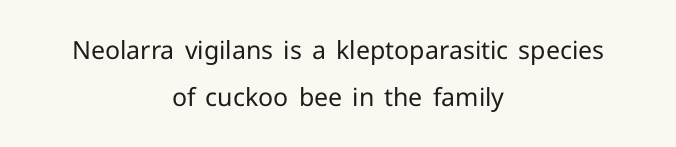
The image shows 25 px text type, upright; set centered, line spacing 1.89x, normal letter spacing, not underlined.
